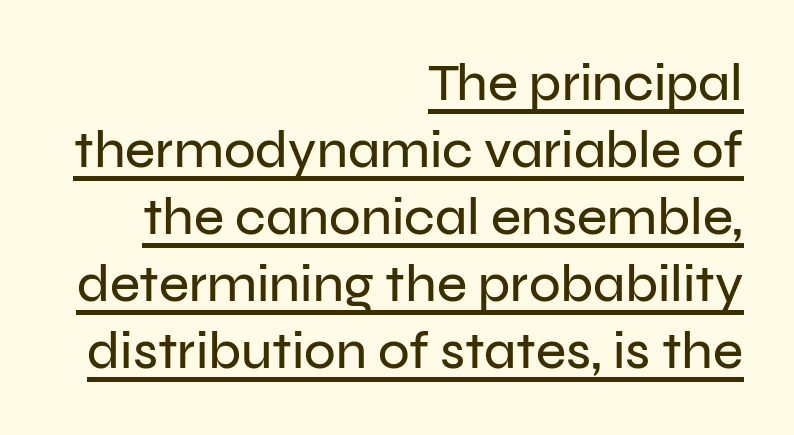
{"serif": "no", "italic": "no", "width": "normal", "stroke_contrast": "low", "x_height": "medium", "monospaced": "no", "underline": "yes", "align": "right", "line_spacing": "normal", "line_spacing_ratio": 1.29, "letter_spacing": "normal", "letter_spacing_em": 0.0, "glyph_px": 52}
